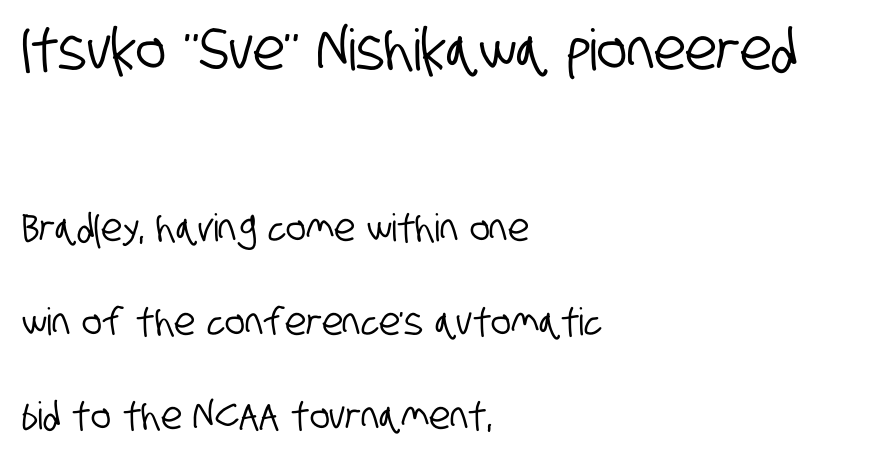
{"serif": "no", "width": "condensed", "stroke_contrast": "low", "x_height": "large", "monospaced": "no", "underline": "no", "align": "left", "line_spacing": "loose", "line_spacing_ratio": 2.48, "letter_spacing": "normal", "letter_spacing_em": 0.0, "larger_block": "first", "size_ratio": 1.5, "glyph_px": 57}
